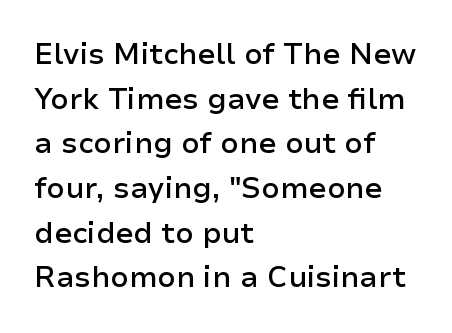
{"serif": "no", "italic": "no", "bold": "semi", "weight": "semibold", "width": "normal", "stroke_contrast": "low", "x_height": "medium", "monospaced": "no", "underline": "no", "align": "left", "line_spacing": "normal", "line_spacing_ratio": 1.54, "letter_spacing": "normal", "letter_spacing_em": 0.0, "glyph_px": 29}
